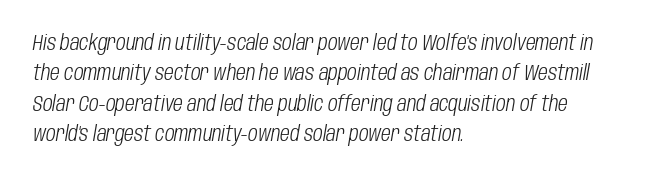
Vertical spacing — default. Line starts are locked; line ends wander. On a weight scale, this lands at 450 or below. Characters follow at the spacing the type designer built in. Posture: slanted. Check the space under the baseline: it is left empty.
